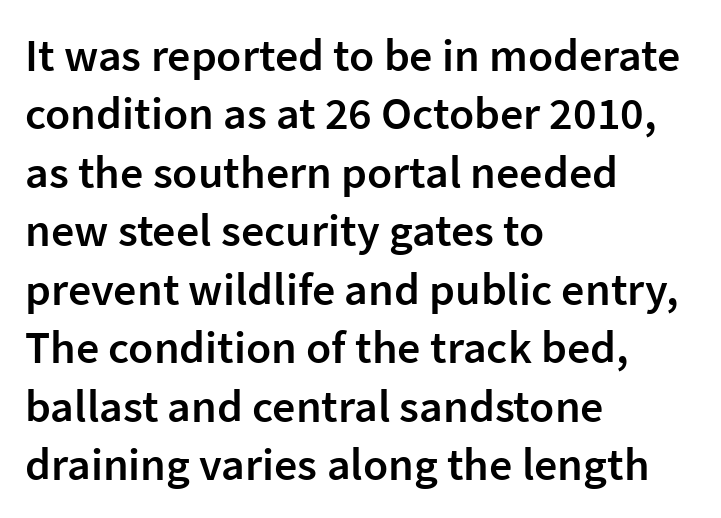
Q: Is the text bold? A: Semi-bold.
Q: Is the text italic (slanted)? A: No, it is upright.
Q: Is the typeface a serif or a sans-serif typeface? A: Sans-serif.
Q: Is the text underlined? A: No.
Q: How is the paragraph aligned? A: Left-aligned.
Q: Is the spacing between letters normal or unusually wide? A: Normal.
Q: Is the spacing between lines tight, normal or loose? A: Normal.
Q: Width (condensed, normal, or wide)? A: Normal.
Q: Stroke contrast? A: Low.
Q: x-height? A: Medium.
Q: Monospaced? A: No.
